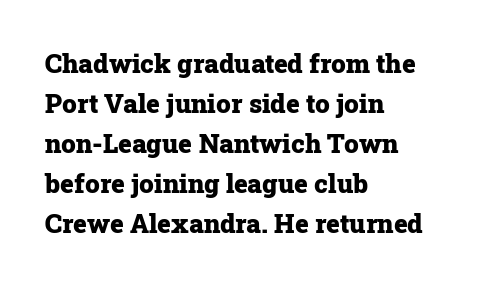
Q: Is the text bold? A: Yes.
Q: Is the text italic (slanted)? A: No, it is upright.
Q: Is the text underlined? A: No.
Q: How is the paragraph aligned? A: Left-aligned.
Q: Is the spacing between letters normal or unusually wide? A: Normal.
Q: Is the spacing between lines tight, normal or loose? A: Normal.
